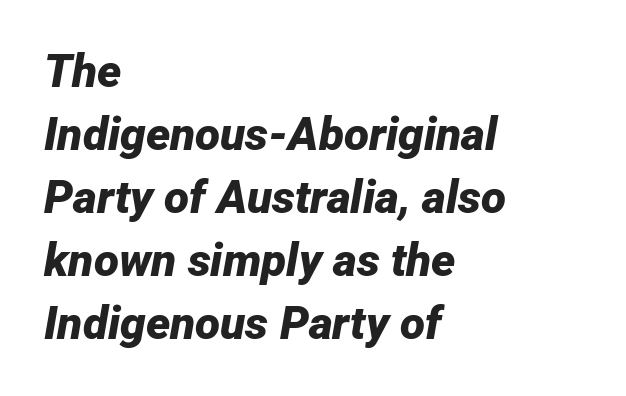
On the weight axis this lands at bold, roughly 700. The paragraph shown leans on its left margin. Does extra space separate the letters? No, they use regular spacing. Leading matches the norm, producing a regular column.
